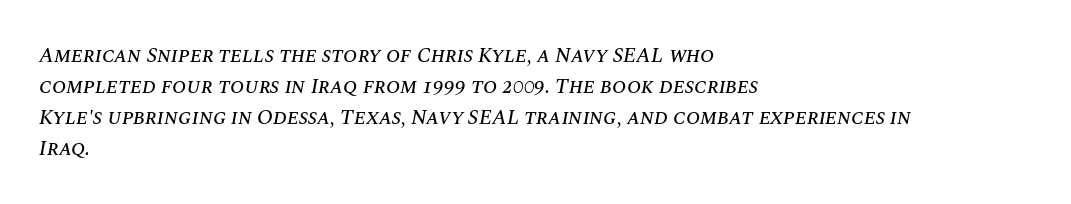
Q: Is the text italic (slanted)? A: Yes, it leans right by about 10 degrees.
Q: Is the text underlined? A: No.
Q: How is the paragraph aligned? A: Left-aligned.
Q: Is the spacing between letters normal or unusually wide? A: Normal.
Q: Is the spacing between lines tight, normal or loose? A: Normal.
